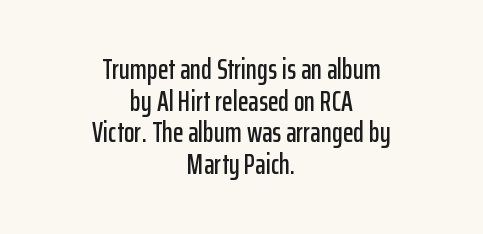
{"serif": "no", "italic": "no", "width": "condensed", "stroke_contrast": "low", "x_height": "medium", "monospaced": "no", "underline": "no", "align": "center", "line_spacing": "tight", "line_spacing_ratio": 1.13, "letter_spacing": "normal", "letter_spacing_em": 0.0, "glyph_px": 28}
